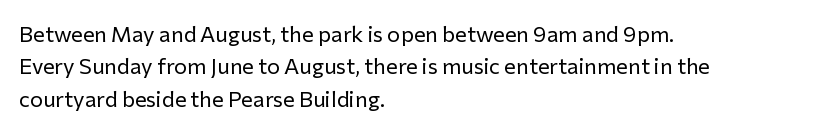
The image shows 22 px text type, upright; set left-aligned, normal line spacing (1.47x), normal letter spacing, not underlined.
